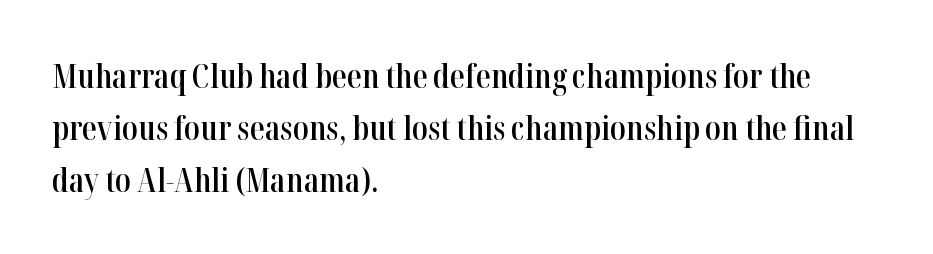
The image shows 33 px semibold, condensed serif type, upright; set left-aligned, normal line spacing (1.57x), normal letter spacing, not underlined; high stroke contrast and a medium x-height.
